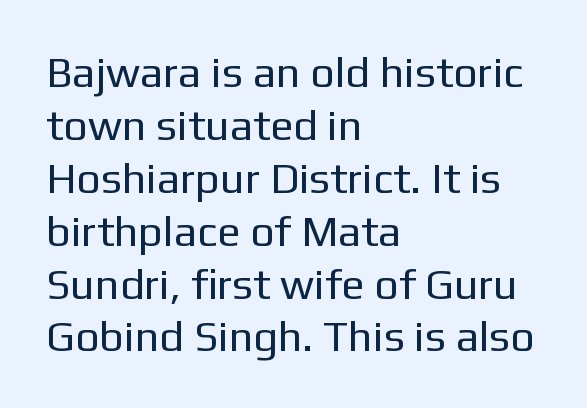
Is the type heavy? It reads as light-to-regular instead. A typesetter would call this proportional, since set widths differ per character. The rendering anchors every line to the left-hand side. Does the lettering tilt? It doesn't — this is upright.
